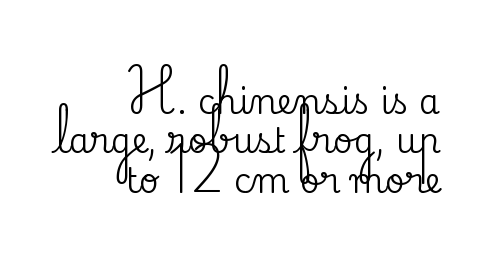
Q: Is the text italic (slanted)? A: No, it is upright.
Q: Is the typeface a serif or a sans-serif typeface? A: Serif.
Q: Is the text underlined? A: No.
Q: How is the paragraph aligned? A: Right-aligned.
Q: Is the spacing between letters normal or unusually wide? A: Normal.
Q: Width (condensed, normal, or wide)? A: Normal.
Q: Stroke contrast? A: Medium.
Q: x-height? A: Small.
Q: Monospaced? A: No.
